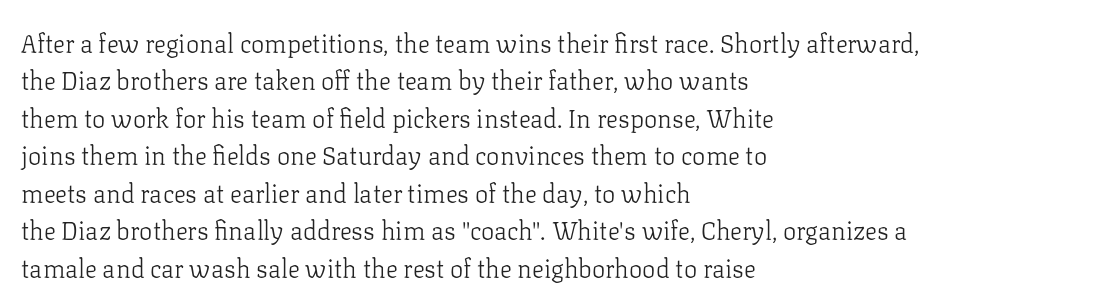
{"italic": "no", "bold": "no", "underline": "no", "align": "left", "line_spacing": "normal", "line_spacing_ratio": 1.5, "letter_spacing": "normal", "letter_spacing_em": 0.0, "glyph_px": 25}
